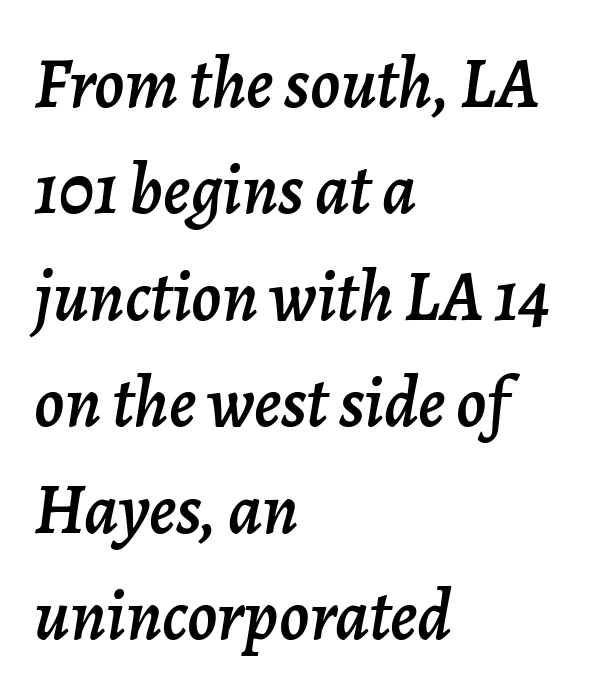
Q: Is the text italic (slanted)? A: Yes, it leans right by about 7 degrees.
Q: Is the text underlined? A: No.
Q: How is the paragraph aligned? A: Left-aligned.
Q: Is the spacing between letters normal or unusually wide? A: Normal.
Q: Is the spacing between lines tight, normal or loose? A: Normal.
Q: Width (condensed, normal, or wide)? A: Normal.
Q: Stroke contrast? A: Low.
Q: x-height? A: Medium.
Q: Monospaced? A: No.
